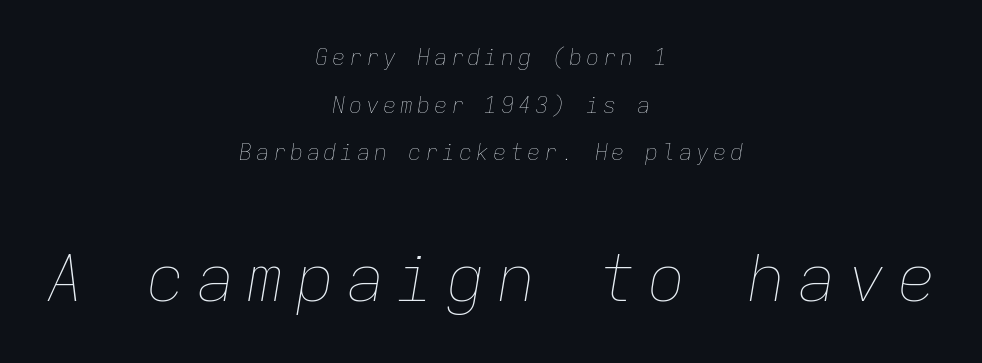
{"italic": "yes", "lean": "right", "slant_degrees": 9, "bold": "no", "weight": "thin", "width": "normal", "stroke_contrast": "low", "x_height": "medium", "monospaced": "yes", "underline": "no", "align": "center", "line_spacing": "loose", "line_spacing_ratio": 2.16, "larger_block": "second", "size_ratio": 2.95, "glyph_px": 65}
